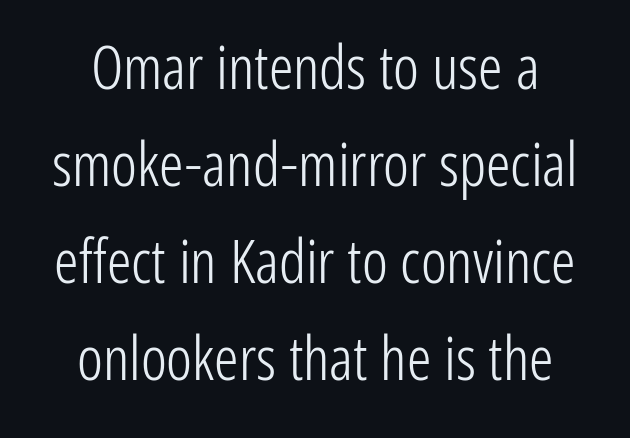
The image shows 61 px light, condensed sans-serif type, upright; set normal line spacing (1.59x), normal letter spacing, not underlined; low stroke contrast and a medium x-height.
